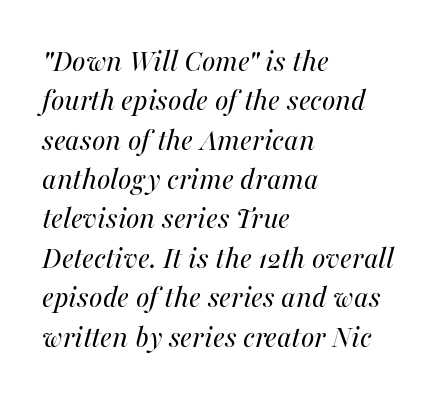
The image shows 32 px regular-weight type, italic (leaning right); set left-aligned, line spacing 1.23x, normal letter spacing, not underlined; medium stroke contrast and a medium x-height.
